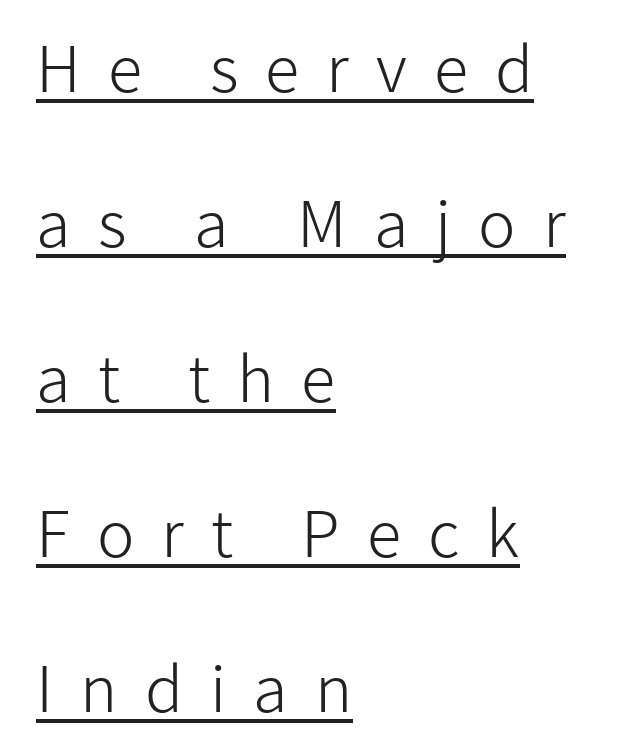
{"serif": "no", "italic": "no", "bold": "no", "weight": "light", "width": "normal", "stroke_contrast": "low", "x_height": "medium", "monospaced": "no", "underline": "yes", "align": "left", "line_spacing": "loose", "line_spacing_ratio": 2.46, "letter_spacing": "wide", "letter_spacing_em": 0.43, "glyph_px": 63}
